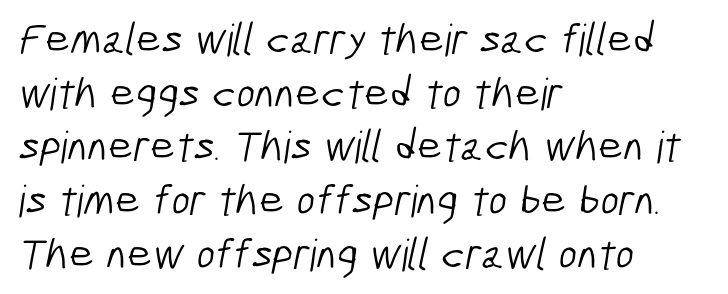
{"serif": "no", "bold": "no", "weight": "light", "width": "condensed", "stroke_contrast": "low", "x_height": "medium", "monospaced": "no", "underline": "no", "align": "left", "line_spacing_ratio": 1.22, "letter_spacing": "normal", "letter_spacing_em": 0.0, "glyph_px": 44}
